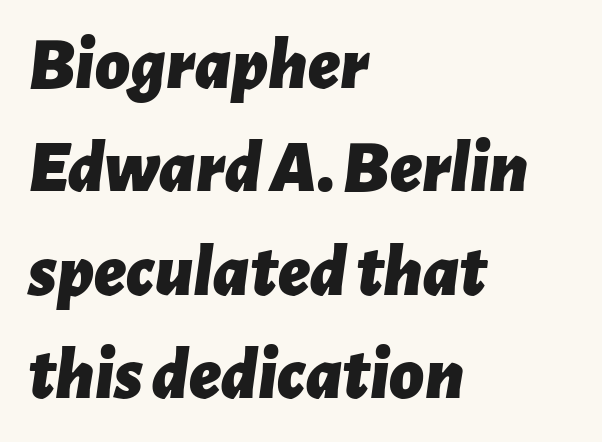
{"italic": "yes", "lean": "right", "slant_degrees": 7, "bold": "yes", "weight": "bold", "width": "normal", "stroke_contrast": "low", "x_height": "medium", "monospaced": "no", "underline": "no", "align": "left", "line_spacing": "normal", "line_spacing_ratio": 1.38, "letter_spacing": "normal", "letter_spacing_em": 0.0, "glyph_px": 75}
